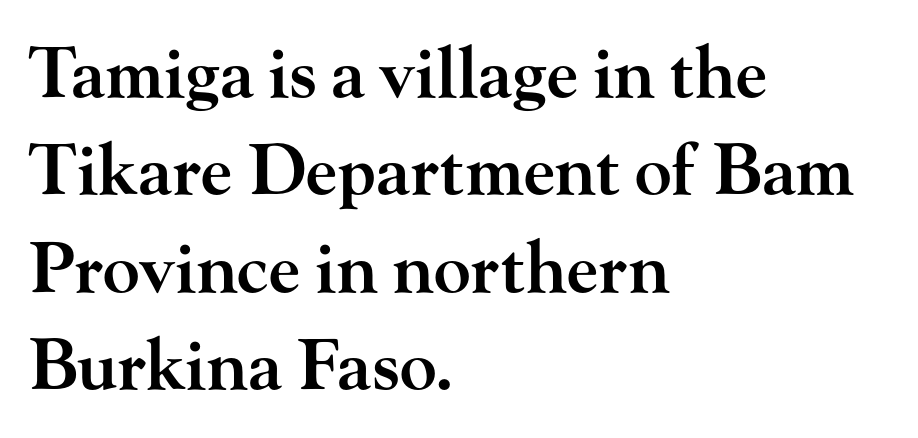
Q: Is the text bold? A: Semi-bold.
Q: Is the text italic (slanted)? A: No, it is upright.
Q: Is the typeface a serif or a sans-serif typeface? A: Serif.
Q: Is the text underlined? A: No.
Q: How is the paragraph aligned? A: Left-aligned.
Q: Is the spacing between letters normal or unusually wide? A: Normal.
Q: Is the spacing between lines tight, normal or loose? A: Normal.
Q: Width (condensed, normal, or wide)? A: Wide.
Q: Stroke contrast? A: High.
Q: x-height? A: Small.
Q: Monospaced? A: No.
